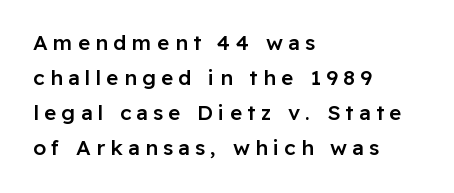
Q: Is the text bold? A: Semi-bold.
Q: Is the text italic (slanted)? A: No, it is upright.
Q: Is the text underlined? A: No.
Q: How is the paragraph aligned? A: Left-aligned.
Q: Is the spacing between letters normal or unusually wide? A: Unusually wide.
Q: Is the spacing between lines tight, normal or loose? A: Normal.
